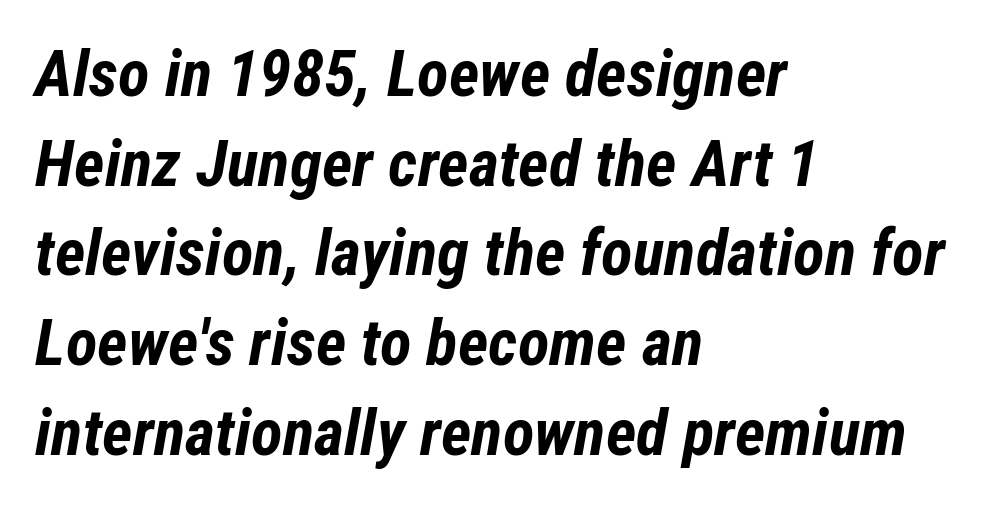
{"italic": "yes", "lean": "right", "slant_degrees": 12, "bold": "yes", "weight": "bold", "width": "condensed", "stroke_contrast": "low", "x_height": "medium", "monospaced": "no", "underline": "no", "align": "left", "line_spacing": "normal", "line_spacing_ratio": 1.38, "letter_spacing": "normal", "letter_spacing_em": 0.0, "glyph_px": 65}
